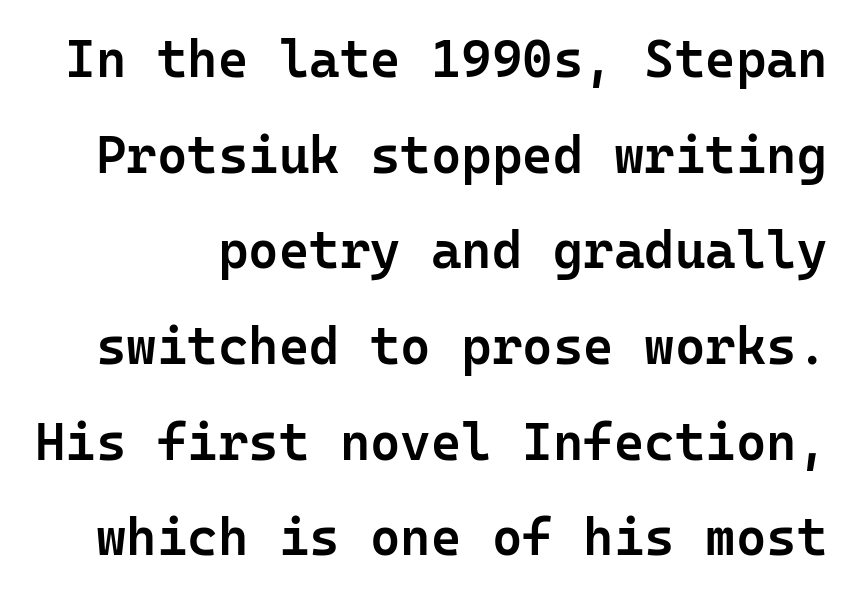
{"serif": "no", "italic": "no", "bold": "semi", "weight": "semibold", "width": "normal", "stroke_contrast": "low", "x_height": "medium", "monospaced": "yes", "underline": "no", "line_spacing_ratio": 1.84, "letter_spacing": "normal", "letter_spacing_em": 0.0, "glyph_px": 52}
